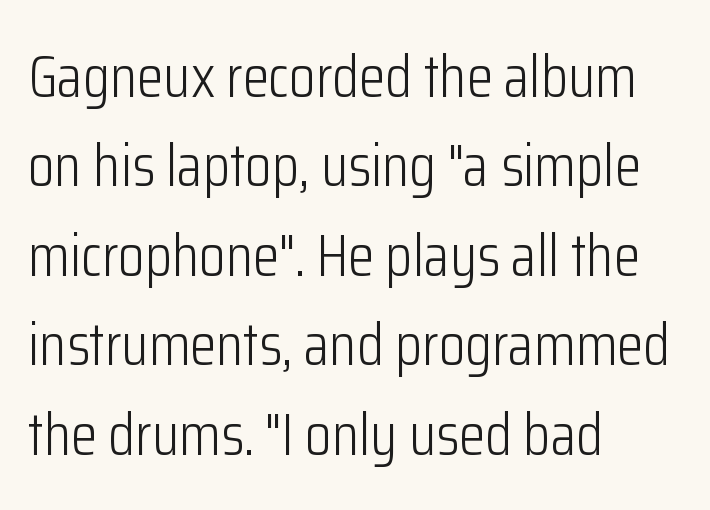
{"serif": "no", "italic": "no", "bold": "no", "weight": "light", "width": "condensed", "stroke_contrast": "low", "x_height": "medium", "monospaced": "no", "underline": "no", "align": "left", "line_spacing": "normal", "line_spacing_ratio": 1.49, "letter_spacing": "normal", "letter_spacing_em": 0.0, "glyph_px": 60}
